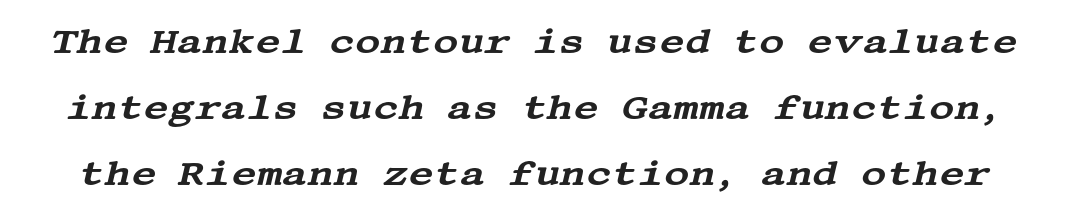
Bare-footed words on every line. These lines were composed using italics. Default kerning and tracking; the words read as compact shapes. The rendering shows small feet on the letterforms — a serif design.
